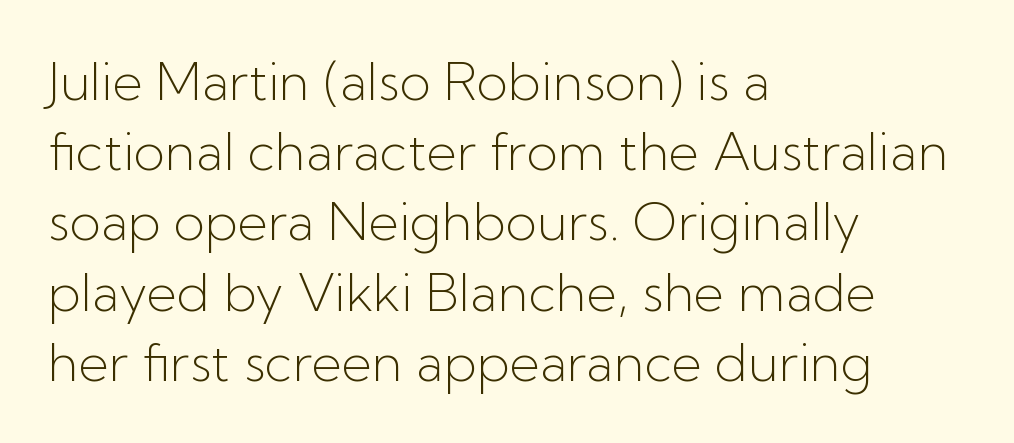
The lettering stays uniformly vertical, giving the passage a roman look. The line-height multiplier appears to be the usual default. No extra ink here — the face is not bold. Just letters on the line, the space beneath them empty. The line texture is even and compact thanks to regular tracking. Proportional: the letters do not fall into vertical columns.
